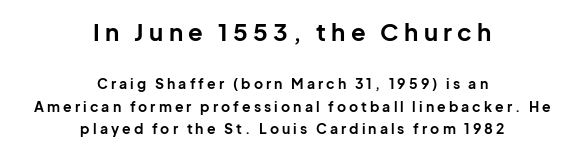
{"italic": "no", "bold": "yes", "underline": "no", "align": "center", "line_spacing": "normal", "line_spacing_ratio": 1.62, "letter_spacing": "wide", "letter_spacing_em": 0.22, "larger_block": "first", "size_ratio": 1.71, "glyph_px": 24}
